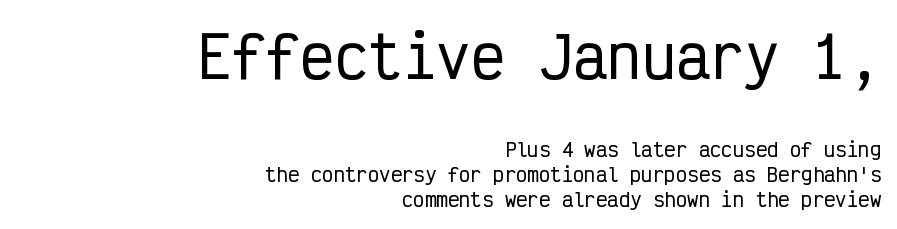
Note the uniform advance width — an 'i' takes as much space as an 'm'. The letters sit at their default tracking, neither squeezed nor spread. The passage shown is typeset with a sans-serif family. Beneath every word, the page is bare. Notice how the stems are strictly vertical — no italics here.
